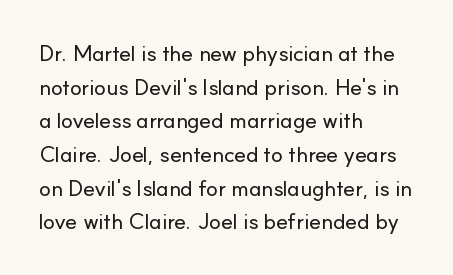
The image shows 22 px text type, upright; set left-aligned, normal line spacing (1.53x), normal letter spacing, not underlined.
